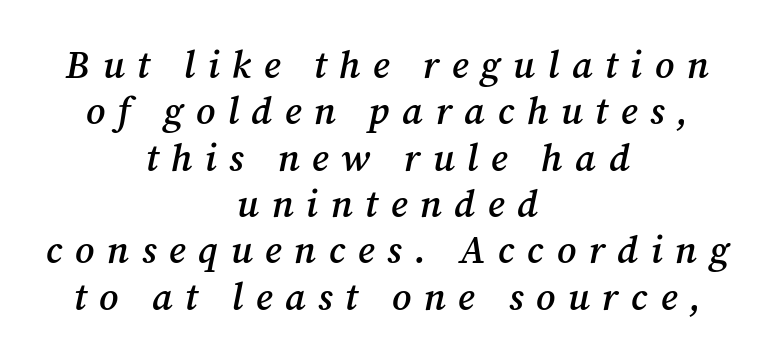
The image shows 38 px semibold serif type, italic (leaning right); set centered, line spacing 1.22x, unusually wide letter spacing (+0.33 em), not underlined; medium stroke contrast and a medium x-height.
